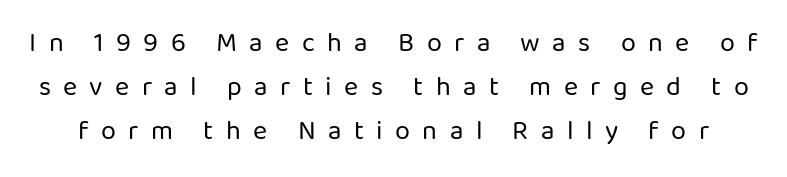
Q: Is the text bold? A: No.
Q: Is the text italic (slanted)? A: No, it is upright.
Q: Is the text underlined? A: No.
Q: Is the spacing between letters normal or unusually wide? A: Unusually wide.
Q: Is the spacing between lines tight, normal or loose? A: Normal.
